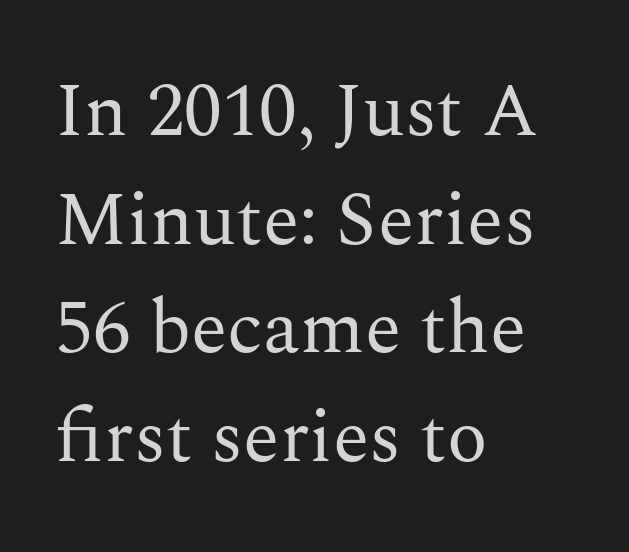
{"serif": "yes", "italic": "no", "bold": "no", "weight": "regular", "width": "normal", "stroke_contrast": "medium", "x_height": "medium", "monospaced": "no", "underline": "no", "align": "left", "line_spacing": "normal", "line_spacing_ratio": 1.45, "letter_spacing": "normal", "letter_spacing_em": 0.0, "glyph_px": 75}
